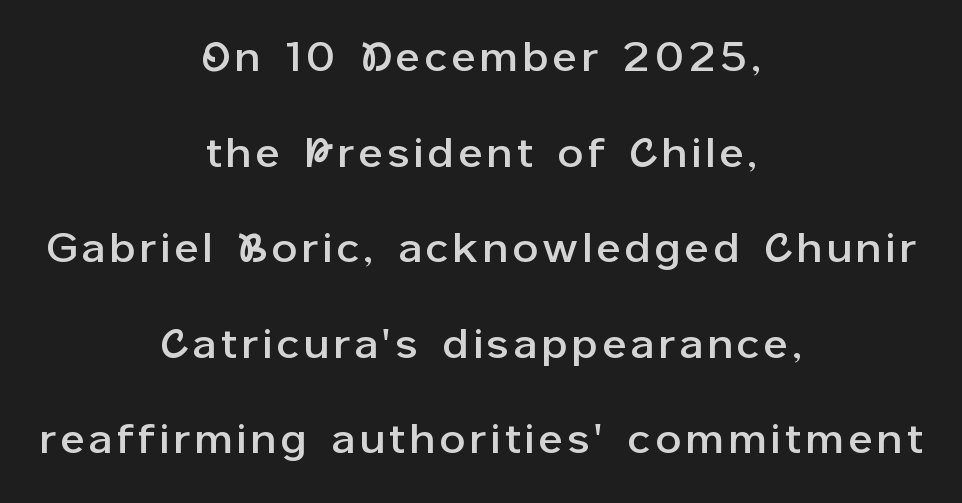
{"serif": "no", "italic": "no", "width": "normal", "stroke_contrast": "low", "x_height": "medium", "monospaced": "no", "underline": "no", "align": "center", "line_spacing": "loose", "line_spacing_ratio": 2.39, "glyph_px": 40}
